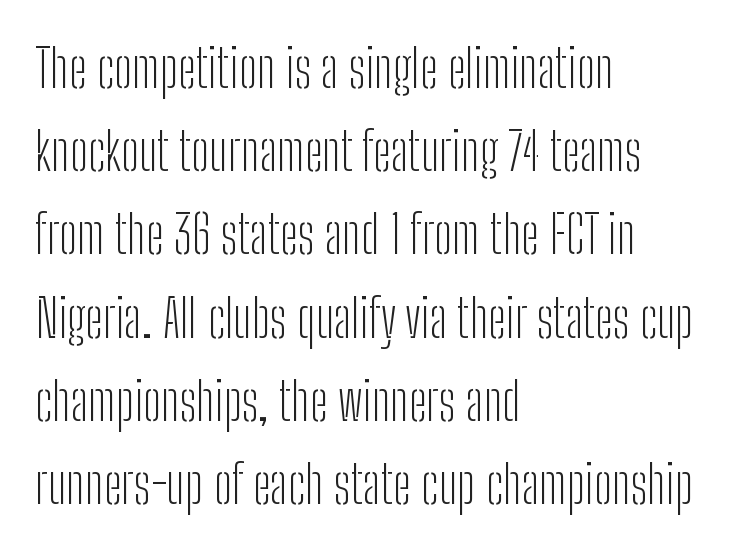
The image shows 53 px light, condensed sans-serif type, upright; set left-aligned, normal line spacing (1.57x), normal letter spacing, not underlined; low stroke contrast and a medium x-height.
